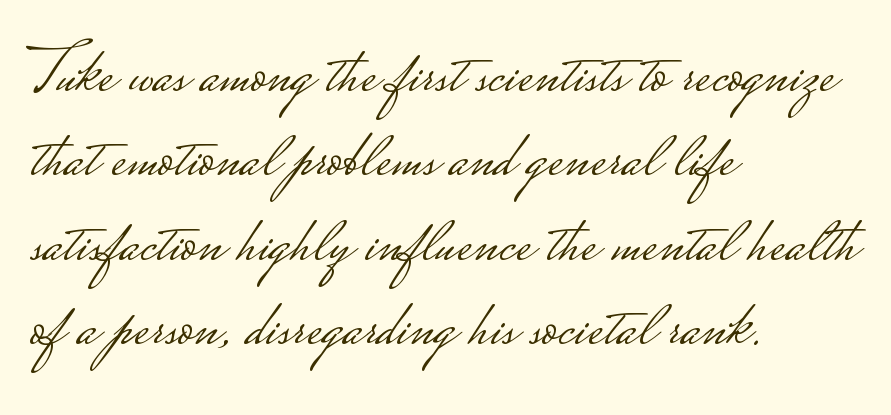
{"serif": "no", "bold": "no", "weight": "light", "width": "wide", "stroke_contrast": "low", "monospaced": "no", "underline": "no", "align": "left", "line_spacing": "normal", "line_spacing_ratio": 1.26, "letter_spacing": "normal", "letter_spacing_em": 0.0, "glyph_px": 67}
